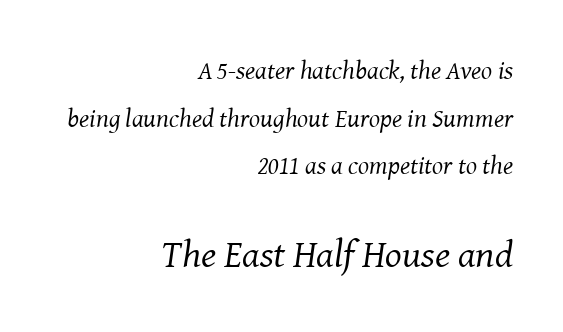
{"serif": "yes", "italic": "yes", "lean": "right", "slant_degrees": 8, "bold": "no", "weight": "regular", "width": "normal", "stroke_contrast": "medium", "x_height": "medium", "monospaced": "no", "underline": "no", "align": "right", "line_spacing_ratio": 1.83, "letter_spacing": "normal", "letter_spacing_em": 0.0, "larger_block": "second", "size_ratio": 1.5, "glyph_px": 39}
